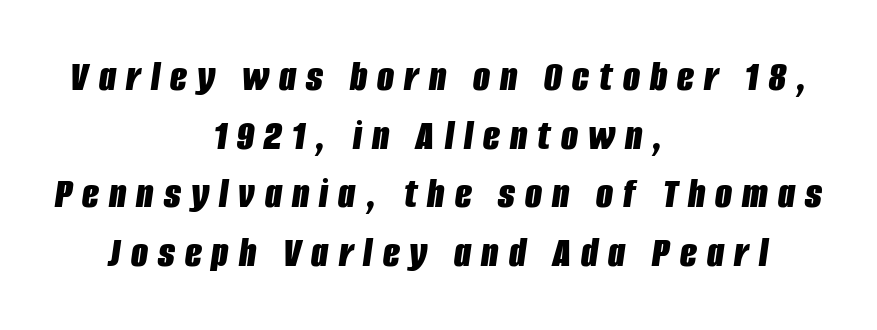
A typesetter would call this leading conventional body-copy spacing. Which margin do the lines hug? Neither — every line sits in the middle. The specimen omits any rule beneath the text block's lines. Varying glyph widths throughout — classic text-font behaviour.
